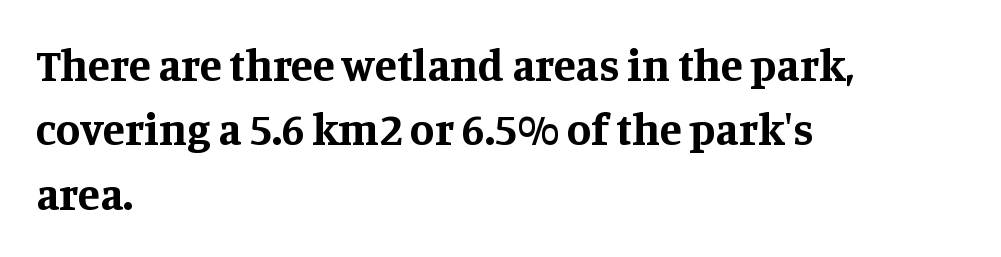
Q: Is the text bold? A: Yes.
Q: Is the text italic (slanted)? A: No, it is upright.
Q: Is the typeface a serif or a sans-serif typeface? A: Serif.
Q: Is the text underlined? A: No.
Q: How is the paragraph aligned? A: Left-aligned.
Q: Is the spacing between letters normal or unusually wide? A: Normal.
Q: Is the spacing between lines tight, normal or loose? A: Normal.
Q: Width (condensed, normal, or wide)? A: Normal.
Q: Stroke contrast? A: Medium.
Q: x-height? A: Large.
Q: Monospaced? A: No.
